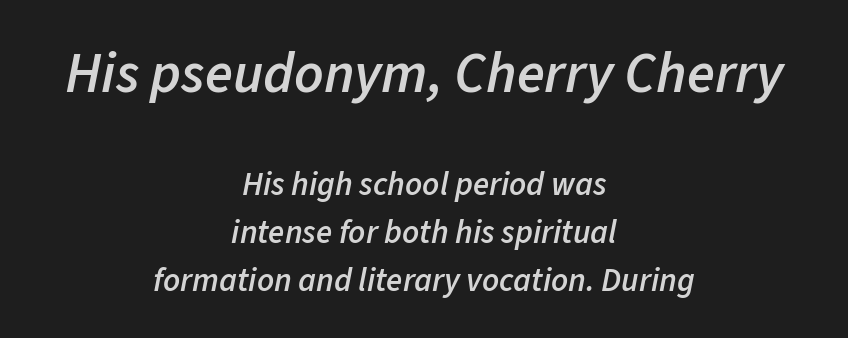
The first block has been scaled up relative to the second. Regarding leading, the lines here are spaced in the standard way. The face used here is rendered with its standard letterfit. Summary of weight: moderately heavy, a semibold. Designer's note — italics engaged.
